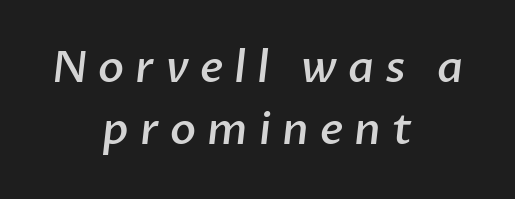
The typeface chosen for these lines omits serifs. The specimen omits any rule beneath the text block's lines. The characters look somewhat weighty, a semibold short of true bold. The line texture is sparse and dotted thanks to wide tracking.
